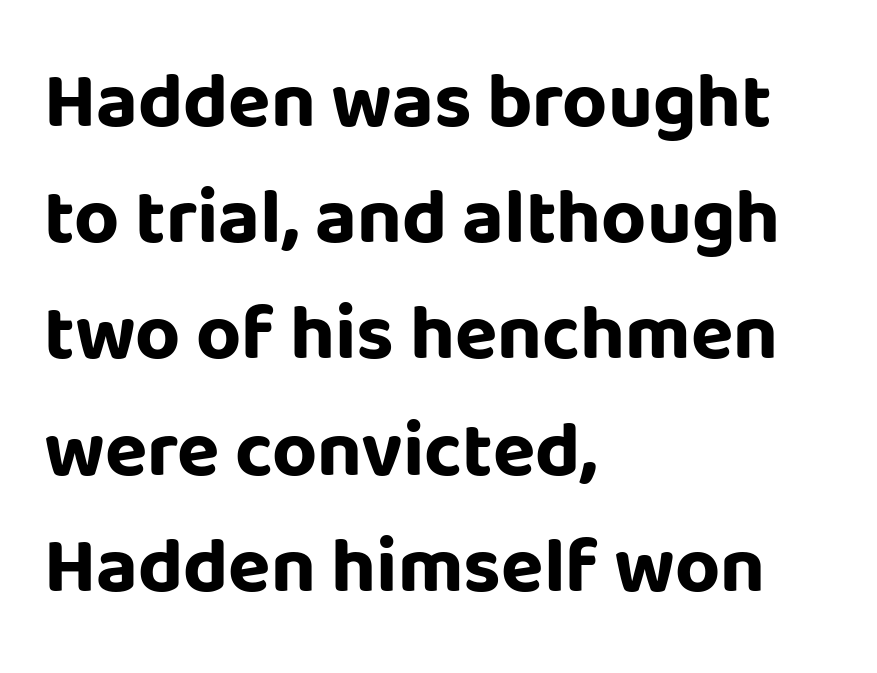
Rule under the text: the space is simply empty. Pretty heavy lettering here — definitely bold. The horizontal fit of the characters is conventional and even. Leading: standard. This is sans-serif lettering, the kind often seen on screens and signage.
